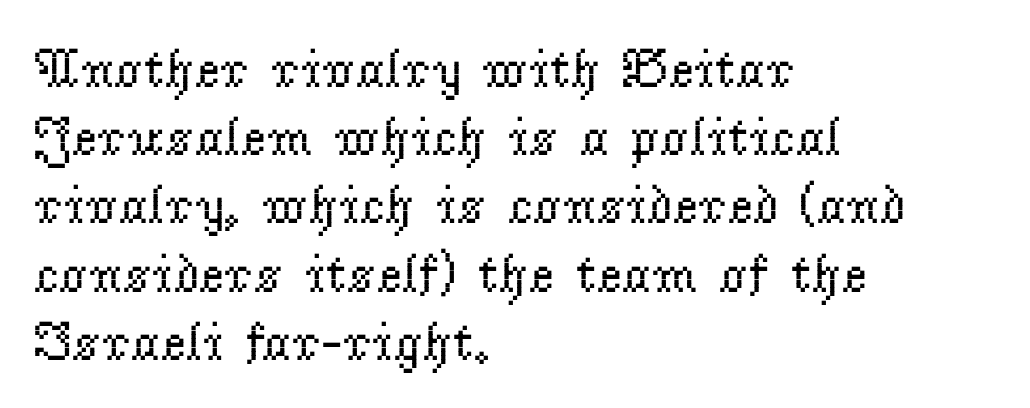
Q: Is the text bold? A: No.
Q: Is the text italic (slanted)? A: No, it is upright.
Q: Is the typeface a serif or a sans-serif typeface? A: Serif.
Q: Is the text underlined? A: No.
Q: How is the paragraph aligned? A: Left-aligned.
Q: Is the spacing between letters normal or unusually wide? A: Normal.
Q: Width (condensed, normal, or wide)? A: Normal.
Q: Stroke contrast? A: Low.
Q: x-height? A: Small.
Q: Monospaced? A: No.
